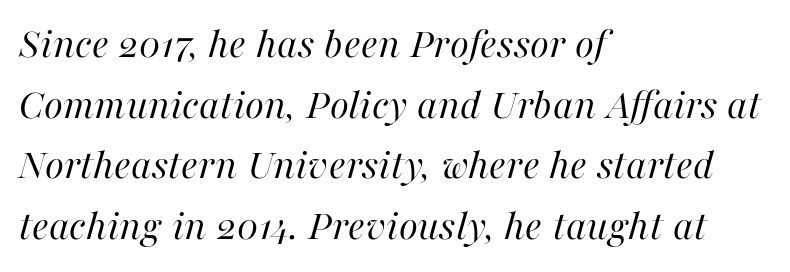
{"italic": "yes", "lean": "right", "slant_degrees": 16, "bold": "no", "weight": "regular", "width": "normal", "stroke_contrast": "high", "x_height": "medium", "monospaced": "no", "underline": "no", "align": "left", "line_spacing": "normal", "line_spacing_ratio": 1.38, "letter_spacing": "normal", "letter_spacing_em": 0.0, "glyph_px": 44}
